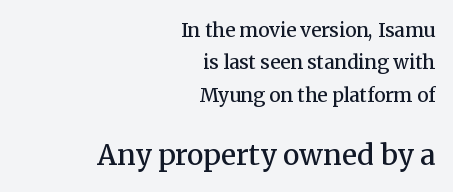
Q: Is the text bold? A: Semi-bold.
Q: Is the text italic (slanted)? A: No, it is upright.
Q: Is the typeface a serif or a sans-serif typeface? A: Serif.
Q: Is the text underlined? A: No.
Q: How is the paragraph aligned? A: Right-aligned.
Q: Is the spacing between letters normal or unusually wide? A: Normal.
Q: Is the spacing between lines tight, normal or loose? A: Normal.
Q: Which block of text is set in a larger size, the first (top) or the second (bottom)? A: The second (bottom) one.
Q: Width (condensed, normal, or wide)? A: Normal.
Q: Stroke contrast? A: Medium.
Q: x-height? A: Medium.
Q: Monospaced? A: No.
